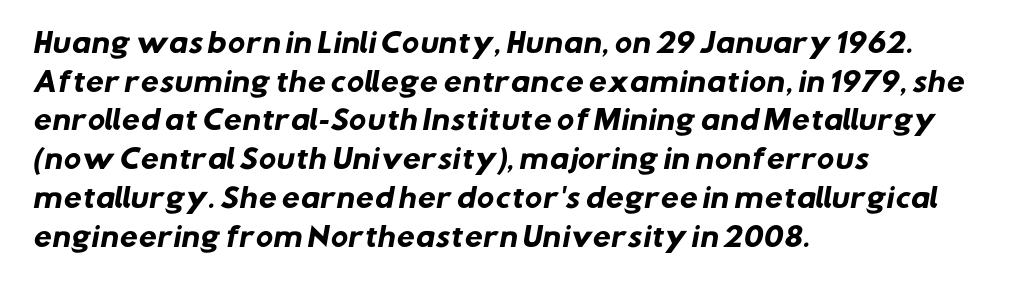
The string is rendered with underlining switched off. Caption: bold face, heavy strokes. The rendering uses a moderate line-height, typical for paragraphs. The gaps between neighbouring characters are ordinary and unremarkable. Every row of glyphs begins at an identical x-position on the left.
